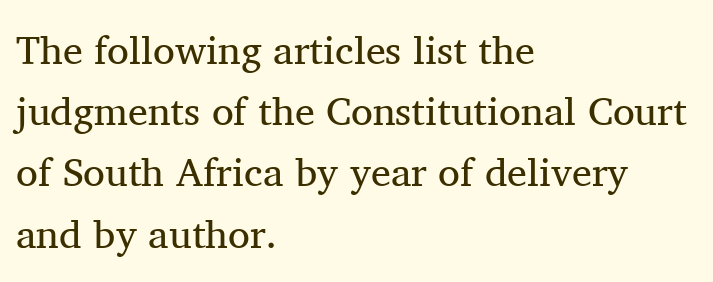
Q: Is the text bold? A: No.
Q: Is the text italic (slanted)? A: No, it is upright.
Q: Is the typeface a serif or a sans-serif typeface? A: Serif.
Q: Is the text underlined? A: No.
Q: How is the paragraph aligned? A: Left-aligned.
Q: Is the spacing between letters normal or unusually wide? A: Normal.
Q: Is the spacing between lines tight, normal or loose? A: Normal.
Q: Width (condensed, normal, or wide)? A: Normal.
Q: Stroke contrast? A: Medium.
Q: x-height? A: Medium.
Q: Monospaced? A: No.
